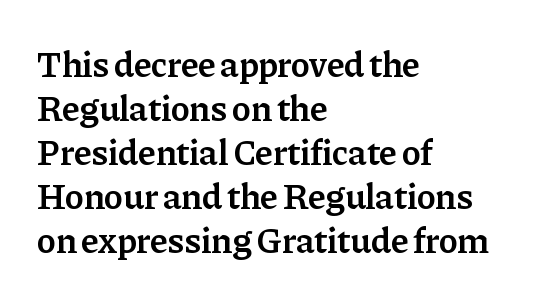
{"serif": "yes", "italic": "no", "bold": "semi", "weight": "semibold", "width": "normal", "stroke_contrast": "low", "x_height": "medium", "monospaced": "no", "underline": "no", "align": "left", "line_spacing_ratio": 1.22, "letter_spacing": "normal", "letter_spacing_em": 0.0, "glyph_px": 36}
